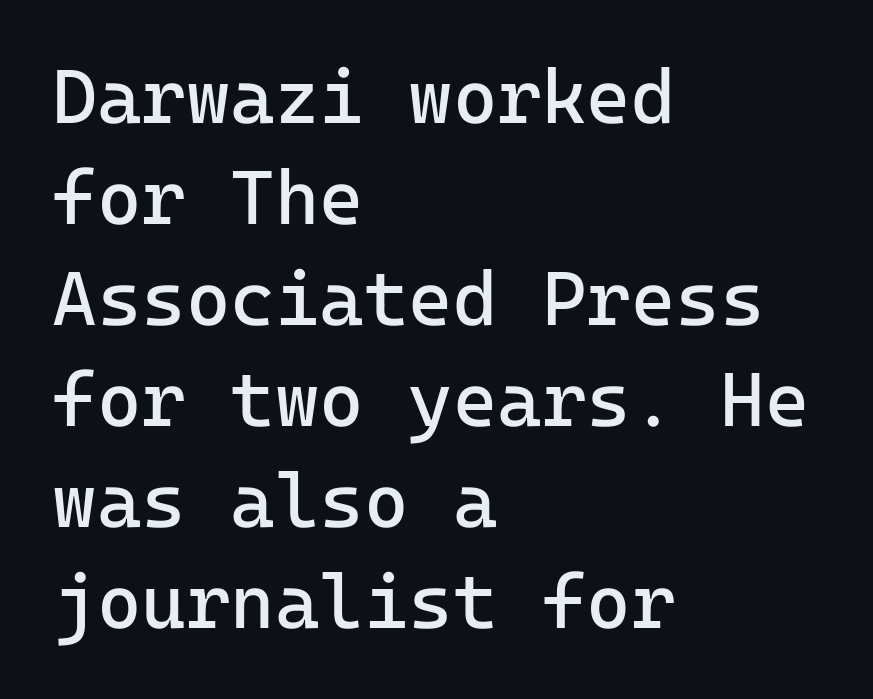
{"serif": "no", "italic": "no", "bold": "no", "weight": "regular", "width": "normal", "stroke_contrast": "low", "x_height": "medium", "monospaced": "yes", "underline": "no", "align": "left", "line_spacing": "normal", "line_spacing_ratio": 1.33, "letter_spacing": "normal", "letter_spacing_em": 0.0, "glyph_px": 76}
